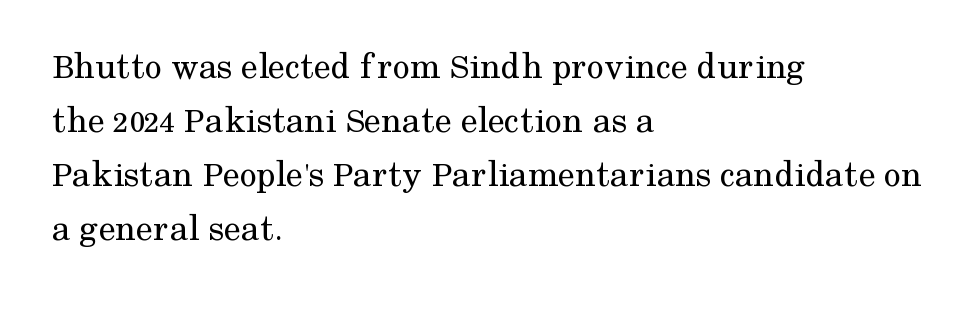
Q: Is the text bold? A: No.
Q: Is the text italic (slanted)? A: No, it is upright.
Q: Is the typeface a serif or a sans-serif typeface? A: Serif.
Q: Is the text underlined? A: No.
Q: How is the paragraph aligned? A: Left-aligned.
Q: Is the spacing between letters normal or unusually wide? A: Normal.
Q: Is the spacing between lines tight, normal or loose? A: Normal.
Q: Width (condensed, normal, or wide)? A: Normal.
Q: Stroke contrast? A: Medium.
Q: x-height? A: Medium.
Q: Monospaced? A: No.
